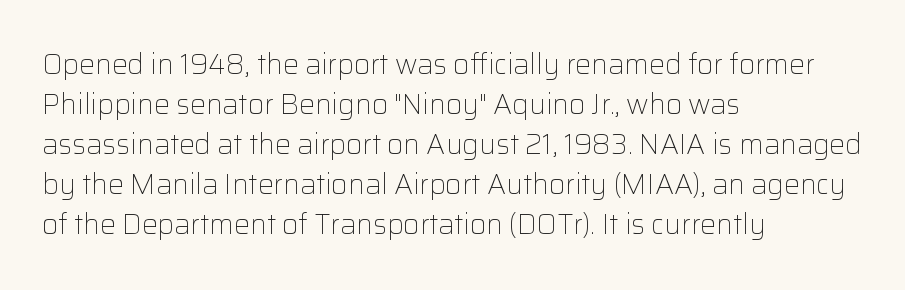
Underlining? Definitely not there. Whoever set this chose a conventional vertical rhythm. Think standard paragraph weight, or any step lighter than that. The type is set solid horizontally, with unmodified tracking. Each letter keeps its own natural width here, so spacing adapts to shape.
